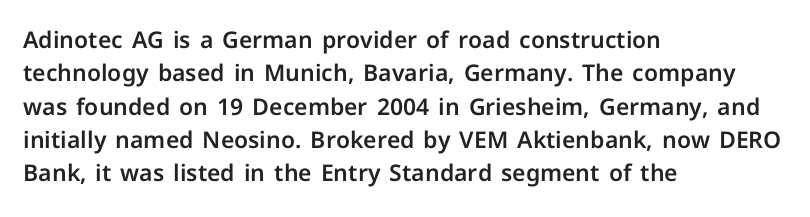
Q: Is the text italic (slanted)? A: No, it is upright.
Q: Is the text underlined? A: No.
Q: How is the paragraph aligned? A: Left-aligned.
Q: Is the spacing between letters normal or unusually wide? A: Normal.
Q: Is the spacing between lines tight, normal or loose? A: Normal.
